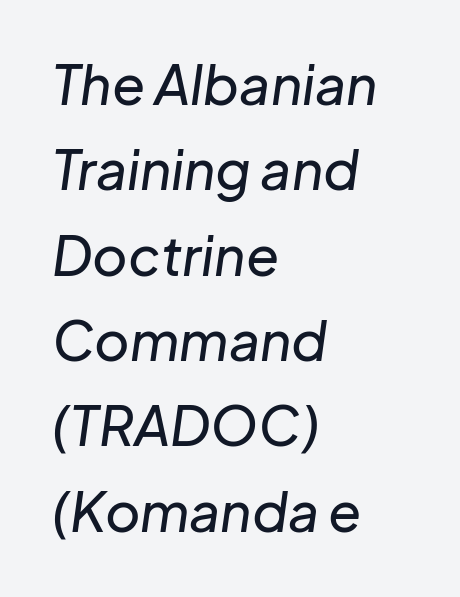
{"italic": "yes", "lean": "right", "slant_degrees": 8, "width": "normal", "stroke_contrast": "low", "x_height": "medium", "monospaced": "no", "underline": "no", "align": "left", "line_spacing": "normal", "line_spacing_ratio": 1.58, "letter_spacing": "normal", "letter_spacing_em": 0.0, "glyph_px": 54}
